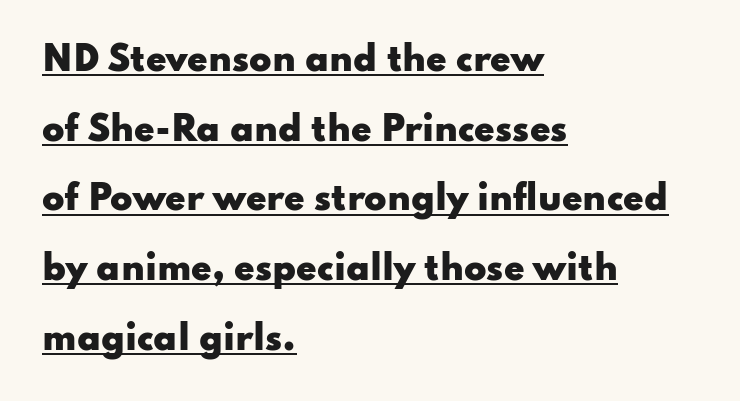
{"serif": "no", "italic": "no", "bold": "yes", "weight": "heavy", "width": "wide", "stroke_contrast": "low", "x_height": "small", "monospaced": "no", "underline": "yes", "align": "left", "line_spacing": "loose", "line_spacing_ratio": 2.11, "letter_spacing": "normal", "letter_spacing_em": 0.0, "glyph_px": 33}
